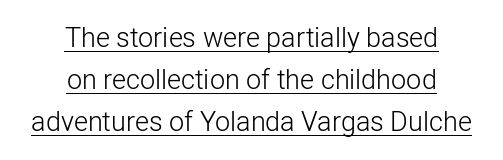
{"italic": "no", "bold": "no", "underline": "yes", "align": "center", "line_spacing": "normal", "line_spacing_ratio": 1.56, "letter_spacing": "normal", "letter_spacing_em": 0.0, "glyph_px": 27}
